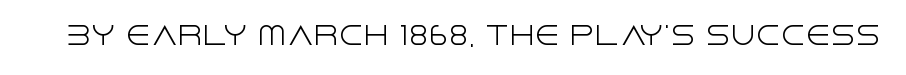
The rendering keeps characters at their native spacing. The font sits on the lighter half of the weight spectrum, regular included. Quick note: underline off. Is there any slant? The stems are plumb.
